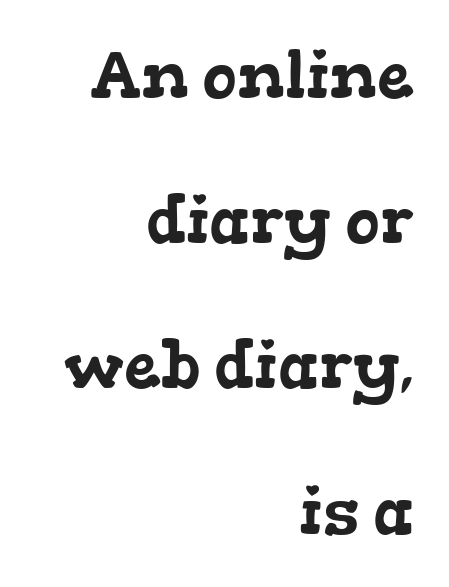
The image shows 66 px wide serif type; set right-aligned, loose line spacing (2.2x), normal letter spacing, not underlined; low stroke contrast and a medium x-height.
